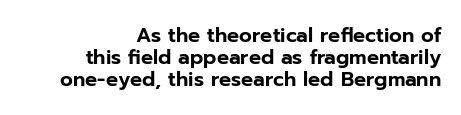
The image shows 20 px text type, upright; set right-aligned, tight line spacing (1.1x), normal letter spacing, not underlined.
